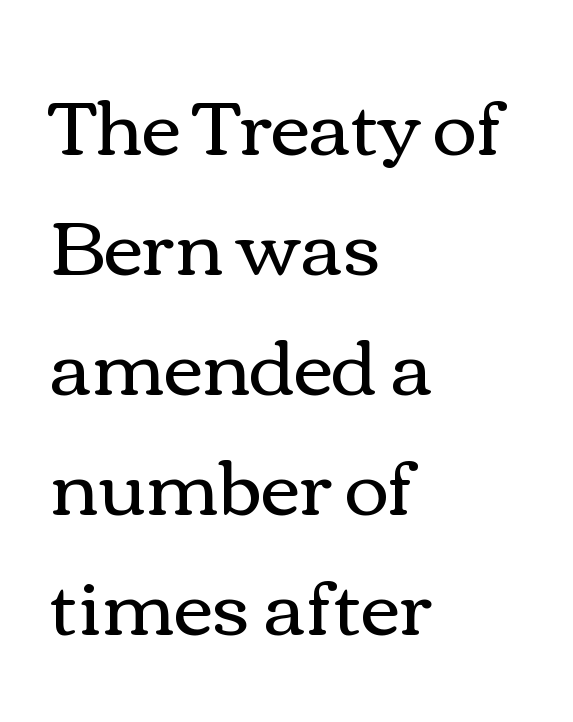
The rendering anchors every line to the left-hand side. This sample uses an upright cut, with every glyph sitting square on the baseline. Summary of weight: not heavy and not bold. Vertically, the passage feels balanced, rows spaced as you'd expect. Tracking here is standard; glyphs follow each other at the usual distance. Think of a printed novel: that variable character pitch is what you see here.
